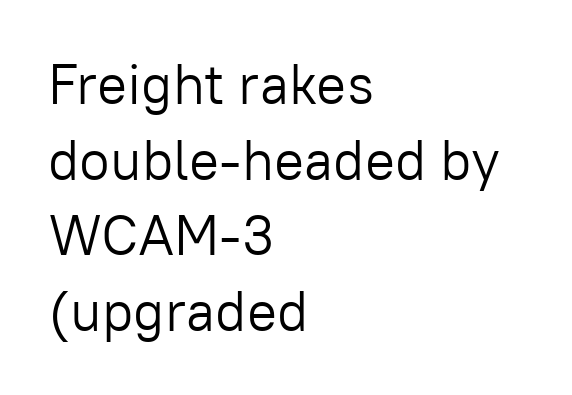
{"serif": "no", "italic": "no", "bold": "no", "weight": "light", "width": "normal", "stroke_contrast": "low", "x_height": "medium", "monospaced": "no", "underline": "no", "align": "left", "line_spacing": "normal", "line_spacing_ratio": 1.35, "letter_spacing": "normal", "letter_spacing_em": 0.0, "glyph_px": 56}
